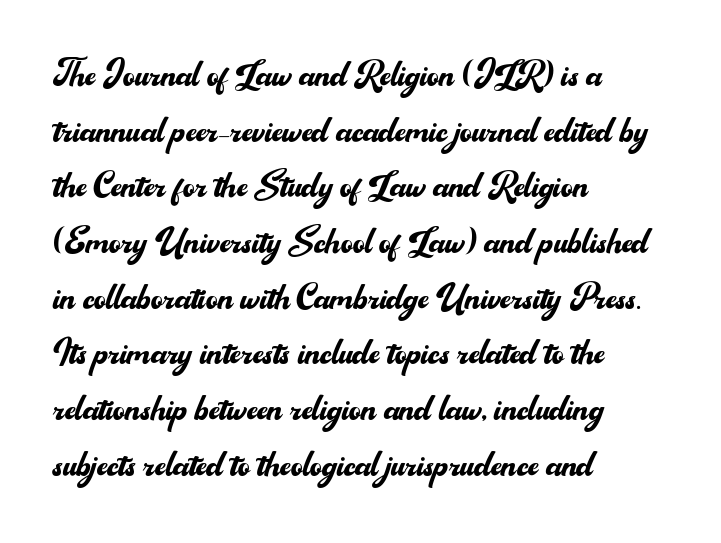
{"serif": "no", "bold": "no", "weight": "regular", "width": "normal", "stroke_contrast": "medium", "x_height": "small", "monospaced": "no", "underline": "no", "align": "left", "line_spacing_ratio": 1.21, "letter_spacing": "normal", "letter_spacing_em": 0.0, "glyph_px": 46}
